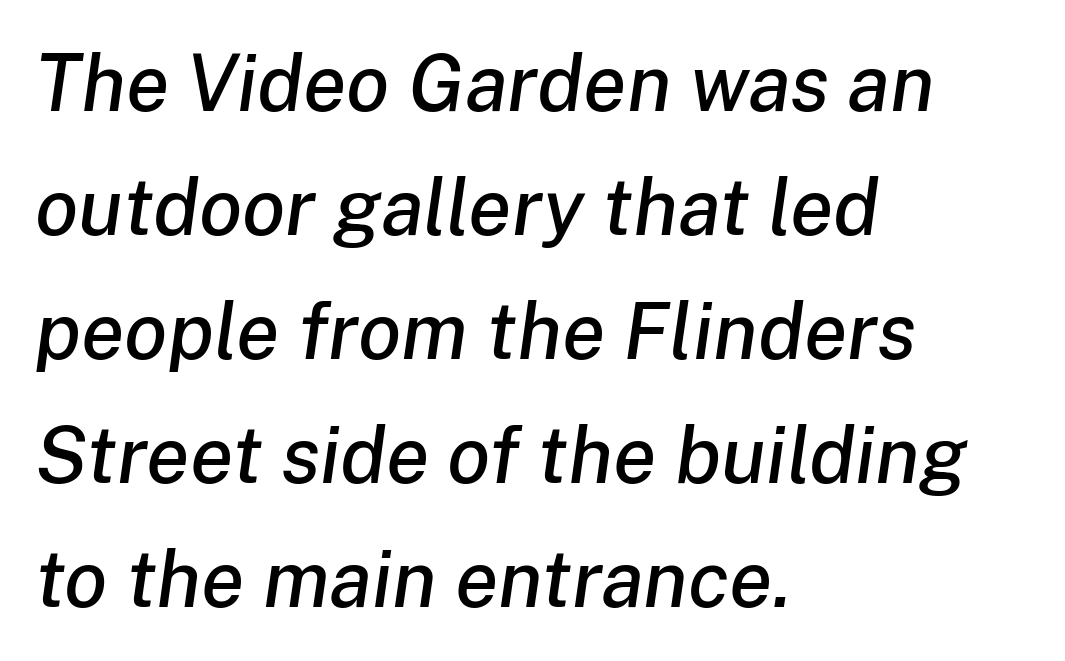
{"italic": "yes", "lean": "right", "slant_degrees": 8, "width": "normal", "stroke_contrast": "low", "x_height": "medium", "monospaced": "no", "underline": "no", "align": "left", "line_spacing": "normal", "line_spacing_ratio": 1.57, "letter_spacing": "normal", "letter_spacing_em": 0.0, "glyph_px": 79}
